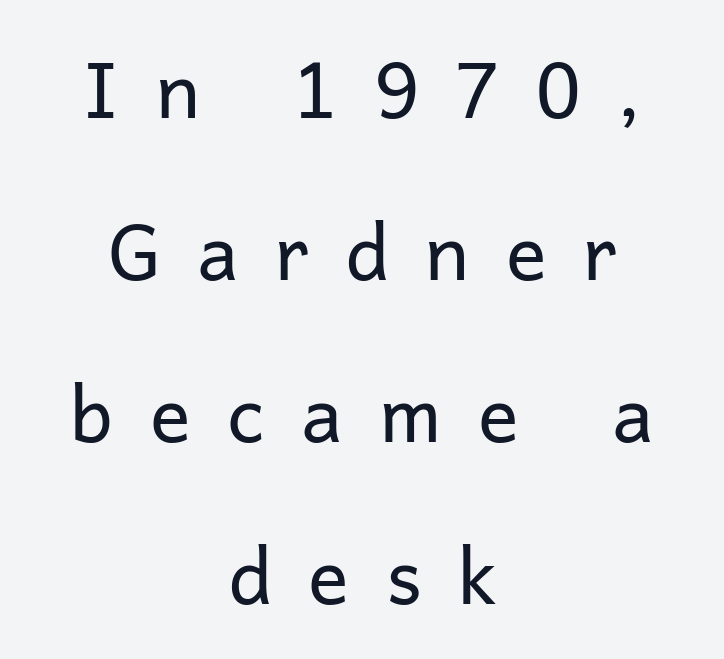
Quick note: interline space is abundant. Type style note: lacks serifs. Display-style spreading of the glyphs; the letterfit is very open. Caption: multi-line text, centered on the measure. Does the lettering tilt? It doesn't — this is upright.
